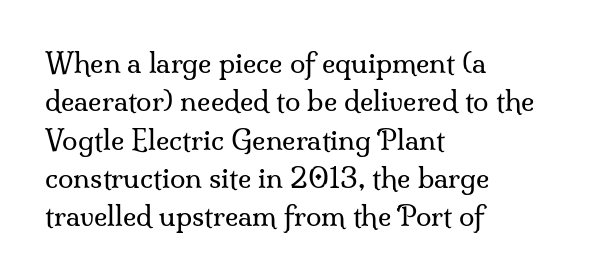
Leading matches the norm, producing a regular column. Compared with typical body copy, the letter spacing here is the same. Reading down the block, your eye returns to a fixed left position each line. Is this a sans? No — the strokes have serifs.
